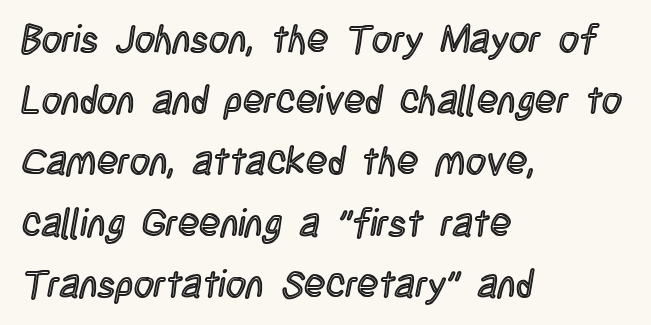
Q: Is the text italic (slanted)? A: Yes.
Q: Is the text underlined? A: No.
Q: How is the paragraph aligned? A: Left-aligned.
Q: Is the spacing between letters normal or unusually wide? A: Normal.
Q: Is the spacing between lines tight, normal or loose? A: Normal.
Q: Width (condensed, normal, or wide)? A: Condensed.
Q: x-height? A: Large.
Q: Monospaced? A: No.
